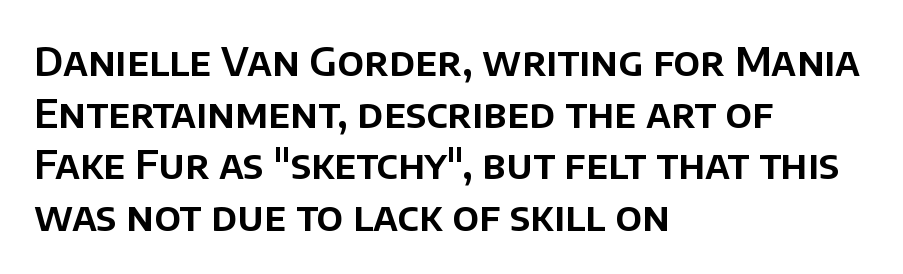
{"serif": "no", "italic": "no", "width": "normal", "stroke_contrast": "low", "x_height": "large", "monospaced": "no", "underline": "no", "align": "left", "line_spacing": "normal", "line_spacing_ratio": 1.29, "letter_spacing": "normal", "letter_spacing_em": 0.0, "glyph_px": 40}
